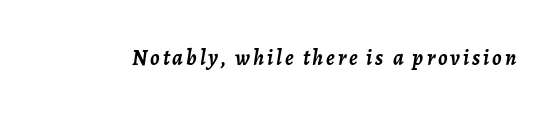
The image shows 22 px bold type, italic (leaning right); set not underlined.
